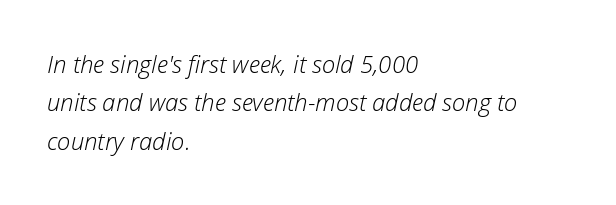
Nothing unusual about the tracking: characters are spaced as the font intends. Counters stay open thanks to moderate or lighter strokes. Regular leading. There's an unmistakable incline to the writing here. These lines stack with their left ends in a neat column.
